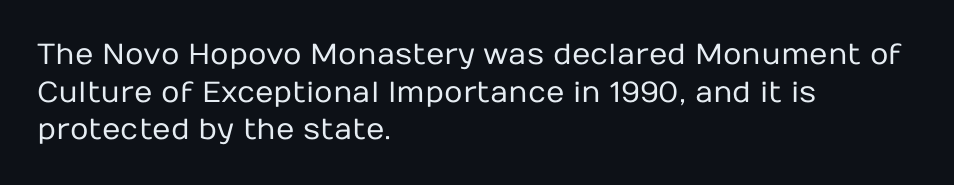
{"serif": "no", "italic": "no", "bold": "no", "weight": "regular", "width": "normal", "stroke_contrast": "low", "x_height": "medium", "monospaced": "no", "underline": "no", "align": "left", "line_spacing": "normal", "line_spacing_ratio": 1.3, "letter_spacing": "normal", "letter_spacing_em": 0.0, "glyph_px": 29}
